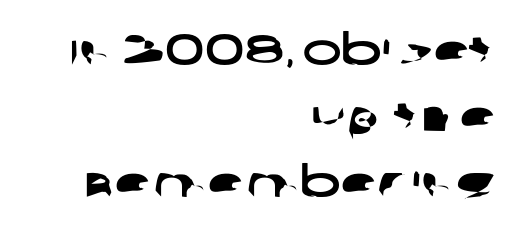
{"serif": "no", "width": "wide", "stroke_contrast": "low", "x_height": "large", "monospaced": "no", "underline": "no", "align": "right", "line_spacing": "normal", "line_spacing_ratio": 1.53, "letter_spacing": "normal", "letter_spacing_em": 0.0, "glyph_px": 43}
